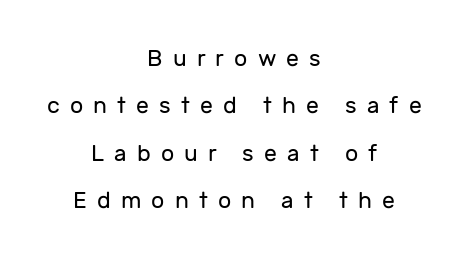
Q: Is the text bold? A: No.
Q: Is the text italic (slanted)? A: No, it is upright.
Q: Is the text underlined? A: No.
Q: How is the paragraph aligned? A: Centered.
Q: Is the spacing between letters normal or unusually wide? A: Unusually wide.
Q: Is the spacing between lines tight, normal or loose? A: Loose.
